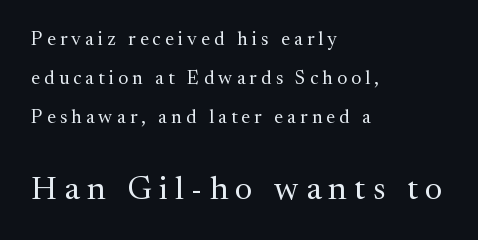
This rendering widens character spacing well past its baseline value. You could not count columns in this text — the font is proportionally spaced. The lines are quadded left. Anything drawn beneath the words? Only blank space. The characters are drawn with everyday or finer stroke widths. When letters stand straight like this, we call the style roman or upright.
